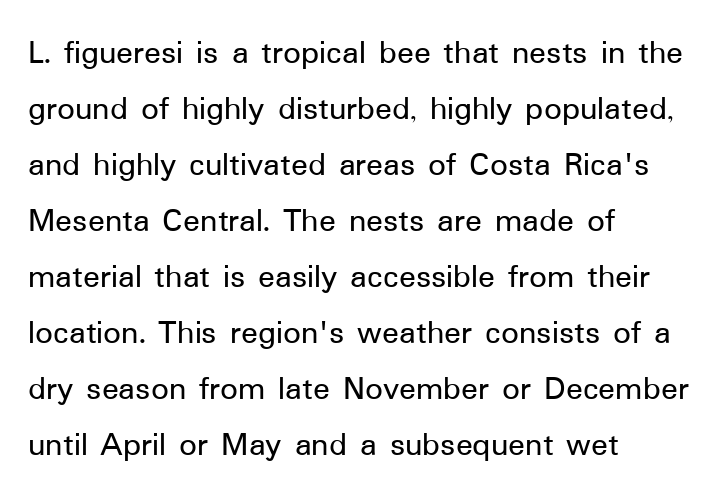
Q: Is the text italic (slanted)? A: No, it is upright.
Q: Is the typeface a serif or a sans-serif typeface? A: Sans-serif.
Q: Is the text underlined? A: No.
Q: How is the paragraph aligned? A: Left-aligned.
Q: Is the spacing between letters normal or unusually wide? A: Normal.
Q: Is the spacing between lines tight, normal or loose? A: Normal.
Q: Width (condensed, normal, or wide)? A: Normal.
Q: Stroke contrast? A: Low.
Q: x-height? A: Medium.
Q: Monospaced? A: No.
